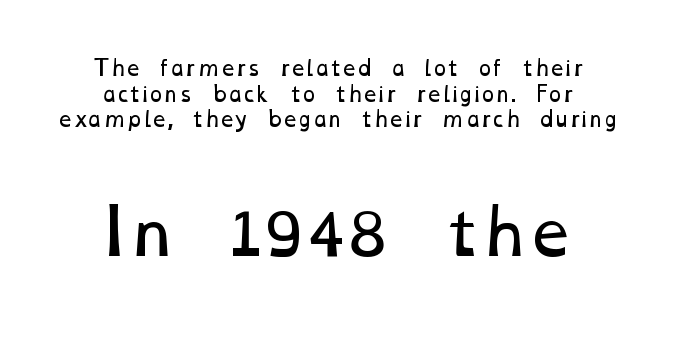
The image shows 61 px regular-weight, wide type; set centered, normal line spacing (1.28x), normal letter spacing, not underlined; the second (bottom) block is 3.05x larger; low stroke contrast and a medium x-height.
